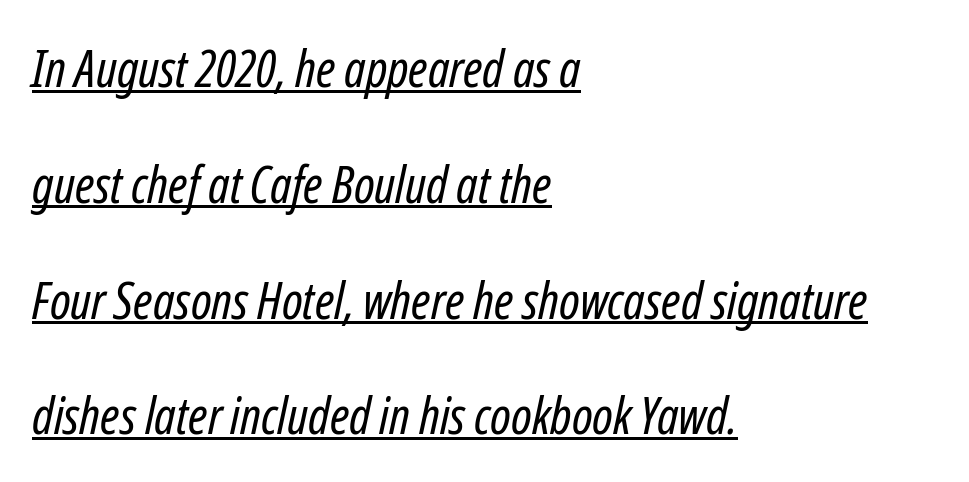
Looks like regular typesetting: each glyph gets only the width it needs. Nobody touched the tracking dial on this one. The strokes carry an ordinary text weight at most. This is oblique type, the kind used for emphasis or titles.
